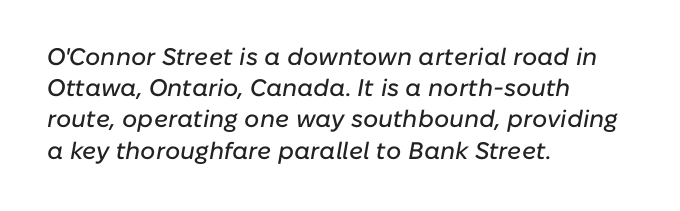
{"italic": "yes", "lean": "right", "slant_degrees": 10, "underline": "no", "align": "left", "line_spacing": "normal", "line_spacing_ratio": 1.3, "letter_spacing": "normal", "letter_spacing_em": 0.0, "glyph_px": 24}
